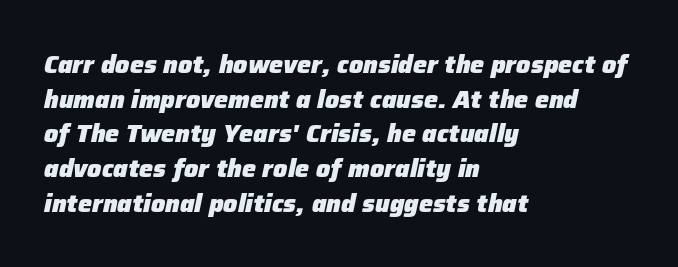
The axis of the letterforms is tilted away from vertical. In terms of letterspacing, this is plain default setting. Leading: standard. Is the block centered? No — it sits flush against the left margin. Has an underline been added? It has not.
